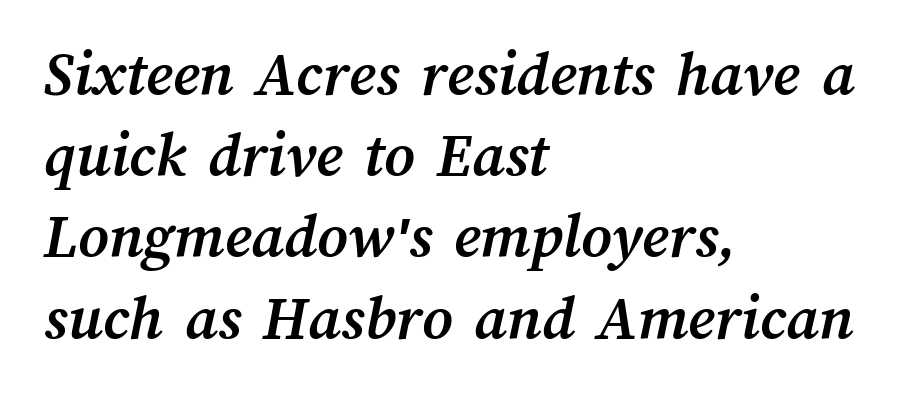
{"bold": "yes", "weight": "semibold", "width": "normal", "stroke_contrast": "medium", "x_height": "medium", "monospaced": "no", "underline": "no", "align": "left", "line_spacing": "normal", "line_spacing_ratio": 1.25, "letter_spacing": "normal", "letter_spacing_em": 0.0, "glyph_px": 65}
